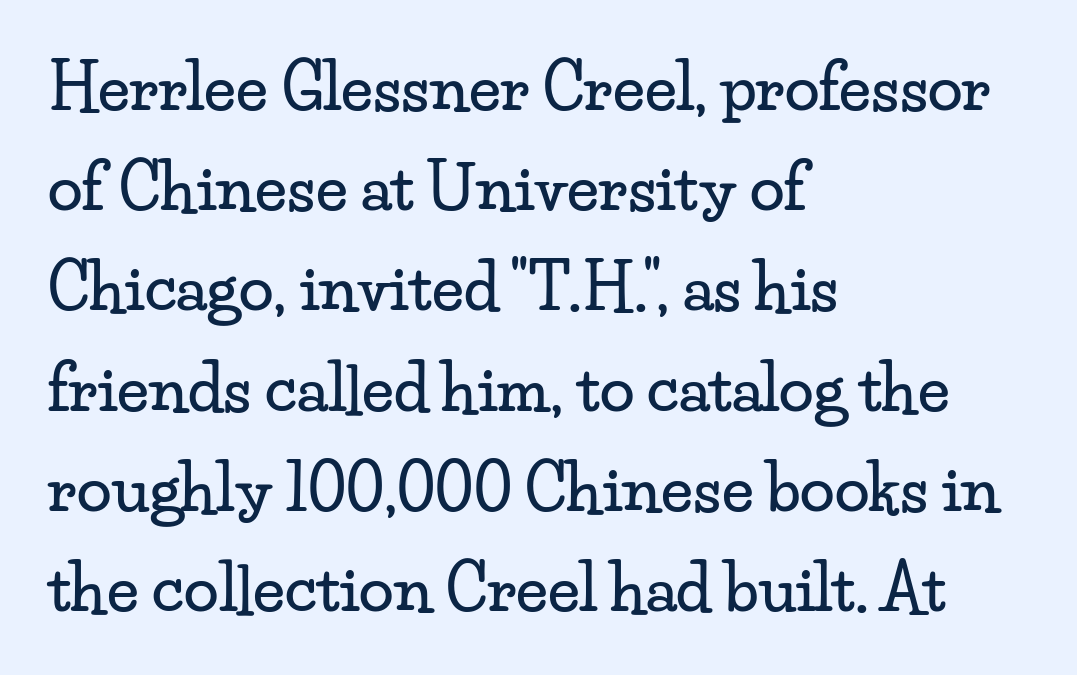
{"serif": "yes", "italic": "no", "width": "wide", "stroke_contrast": "low", "x_height": "small", "monospaced": "no", "underline": "no", "align": "left", "line_spacing": "normal", "line_spacing_ratio": 1.59, "letter_spacing": "normal", "letter_spacing_em": 0.0, "glyph_px": 63}
